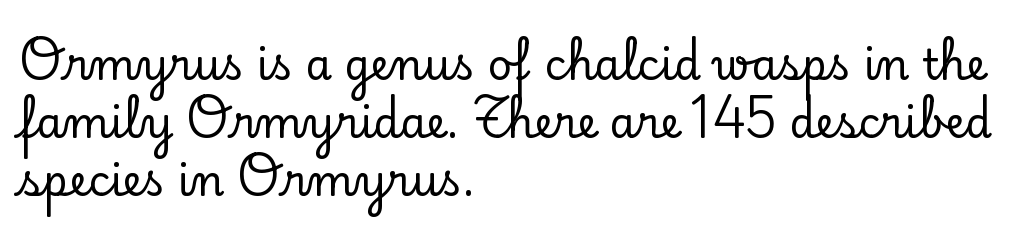
These lines are composed in type with serifs. Every stem runs plumb, perpendicular to the baseline. Does the leading feel generous? No, just average. The rendering uses natural spacing where letterforms have individual widths. No word sits above an underline. The gaps between neighbouring characters are ordinary and unremarkable.
